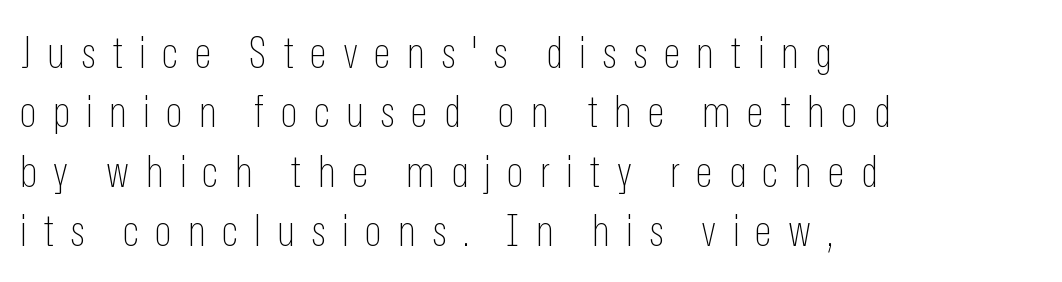
Heft: none added — not bold. The characters display no serif detailing; their extremities are plain. Quick note: interline space is typical. Italic: no, the glyphs are upright roman. The text block is weighted toward the left margin, trailing off unevenly rightward.
